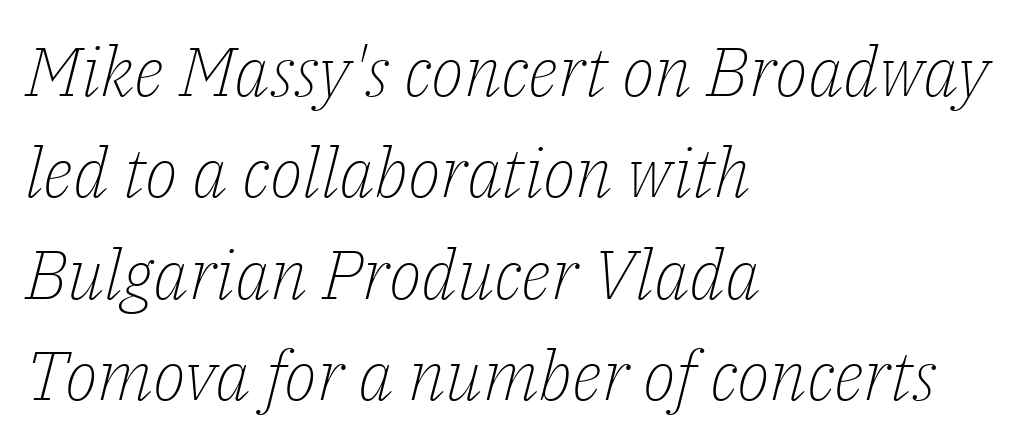
{"serif": "yes", "italic": "yes", "lean": "right", "slant_degrees": 14, "bold": "no", "weight": "light", "width": "normal", "stroke_contrast": "low", "x_height": "medium", "monospaced": "no", "underline": "no", "align": "left", "line_spacing": "normal", "line_spacing_ratio": 1.47, "letter_spacing": "normal", "letter_spacing_em": 0.0, "glyph_px": 69}
